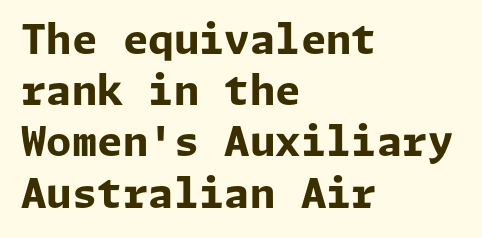
You can tell from the bare stems that sans-serif type was used. Bare-footed words on every line. This sample uses an upright cut, with every glyph sitting square on the baseline. Each new line begins a customary step beneath the previous one. The rag falls on the right side of this text block. The glyphs have the mass of a bold cut.
